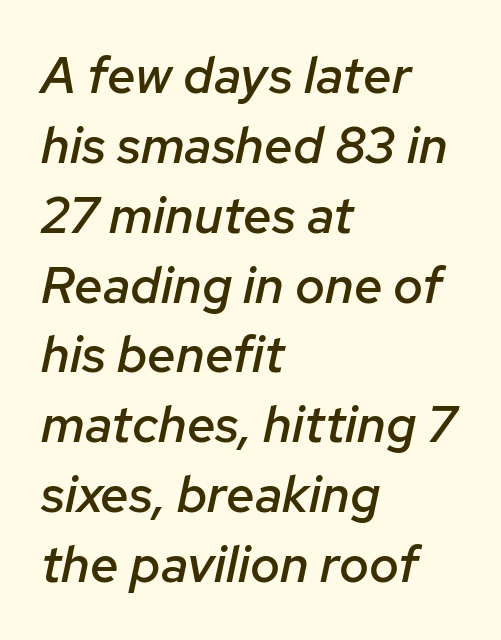
The image shows 51 px semibold type, italic (leaning right); set left-aligned, normal line spacing (1.37x), normal letter spacing, not underlined; low stroke contrast and a medium x-height.
